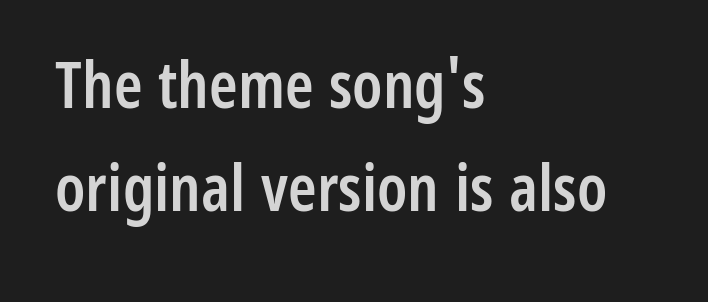
Check under the words: just untouched page. Emphasis by weight is partial: semibold. Designer's note — italics off, roman on. No feet cap the strokes, marking this as sans-serif type.
